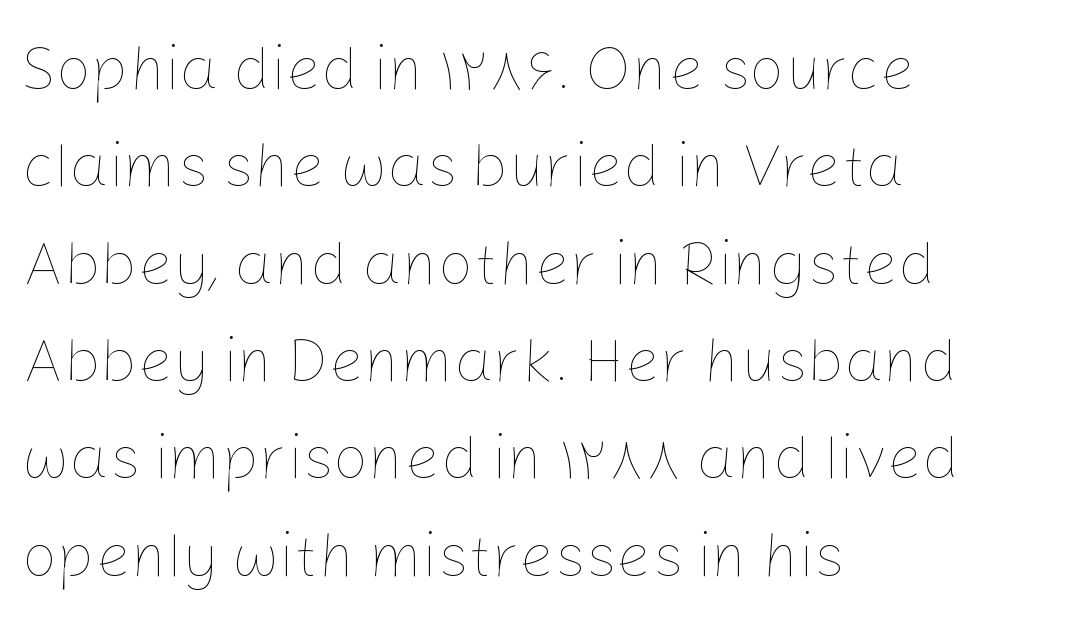
The axis of the letterforms is exactly vertical. All the whitespace from short lines collects on the right. The typeface has the unassuming heft of standard copy or less. Students, note that the glyphs here touch the page at normal intervals.
